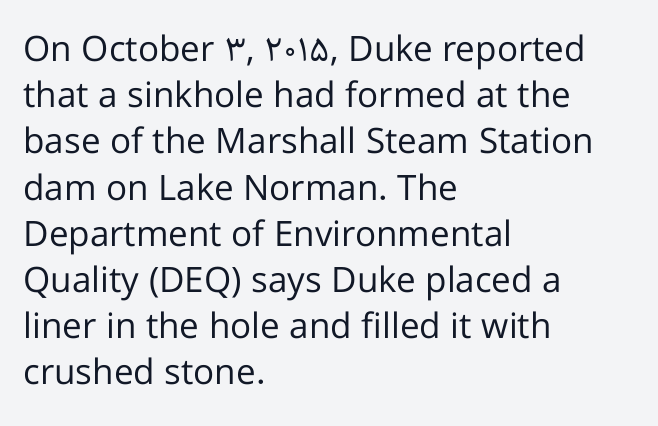
Q: Is the text bold? A: No.
Q: Is the text italic (slanted)? A: No, it is upright.
Q: Is the typeface a serif or a sans-serif typeface? A: Sans-serif.
Q: Is the text underlined? A: No.
Q: How is the paragraph aligned? A: Left-aligned.
Q: Is the spacing between letters normal or unusually wide? A: Normal.
Q: Is the spacing between lines tight, normal or loose? A: Normal.
Q: Width (condensed, normal, or wide)? A: Normal.
Q: Stroke contrast? A: Low.
Q: x-height? A: Medium.
Q: Monospaced? A: No.
